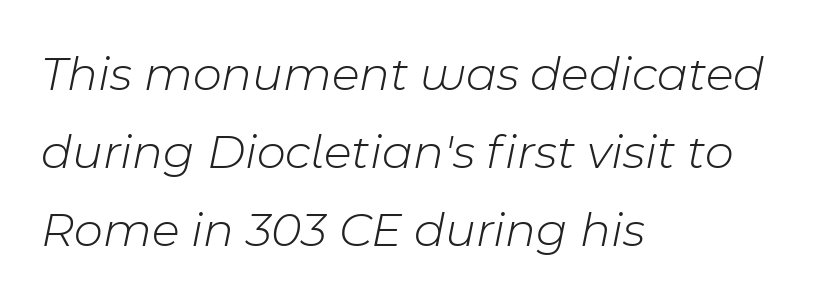
Q: Is the text bold? A: No.
Q: Is the text italic (slanted)? A: Yes, it leans right by about 11 degrees.
Q: Is the text underlined? A: No.
Q: How is the paragraph aligned? A: Left-aligned.
Q: Is the spacing between letters normal or unusually wide? A: Normal.
Q: Is the spacing between lines tight, normal or loose? A: Normal.
Q: Width (condensed, normal, or wide)? A: Normal.
Q: Stroke contrast? A: Low.
Q: x-height? A: Medium.
Q: Monospaced? A: No.
